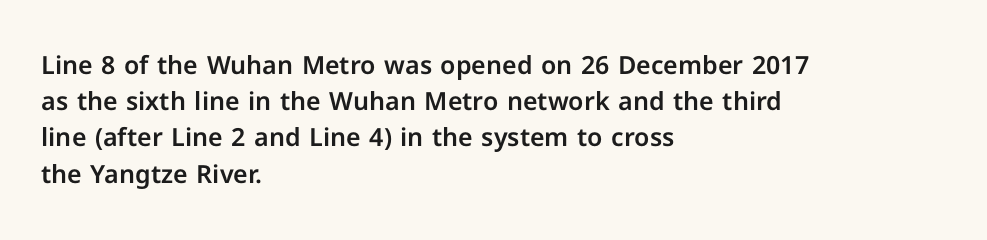
The image shows 25 px text type, upright; set left-aligned, normal line spacing (1.45x), normal letter spacing, not underlined.
